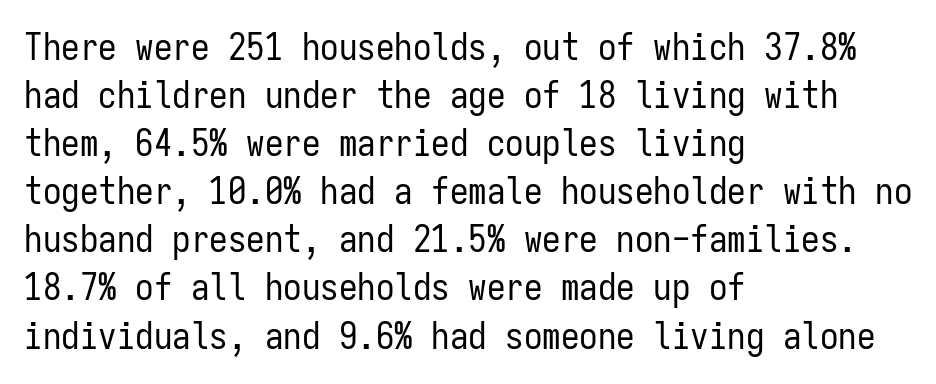
{"serif": "no", "italic": "no", "bold": "no", "weight": "regular", "width": "condensed", "stroke_contrast": "low", "x_height": "medium", "monospaced": "yes", "underline": "no", "align": "left", "line_spacing": "normal", "line_spacing_ratio": 1.3, "letter_spacing": "normal", "letter_spacing_em": 0.0, "glyph_px": 37}
